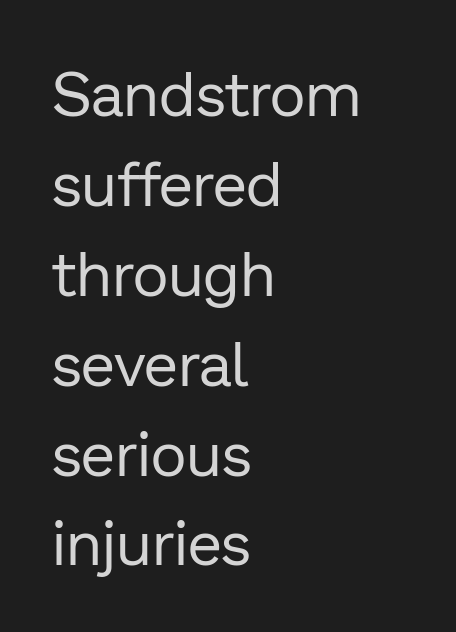
{"serif": "no", "italic": "no", "bold": "no", "weight": "regular", "width": "normal", "stroke_contrast": "low", "x_height": "medium", "monospaced": "no", "underline": "no", "align": "left", "line_spacing": "normal", "line_spacing_ratio": 1.45, "letter_spacing": "normal", "letter_spacing_em": 0.0, "glyph_px": 62}
